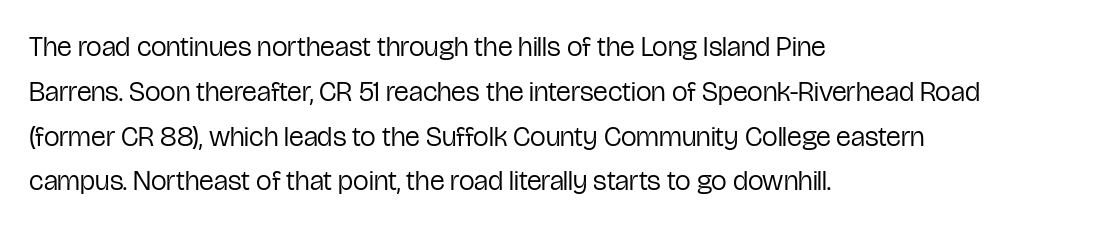
{"serif": "no", "italic": "no", "bold": "no", "weight": "regular", "width": "condensed", "stroke_contrast": "low", "x_height": "medium", "monospaced": "no", "underline": "no", "align": "left", "line_spacing": "normal", "line_spacing_ratio": 1.6, "letter_spacing": "normal", "letter_spacing_em": 0.0, "glyph_px": 28}
